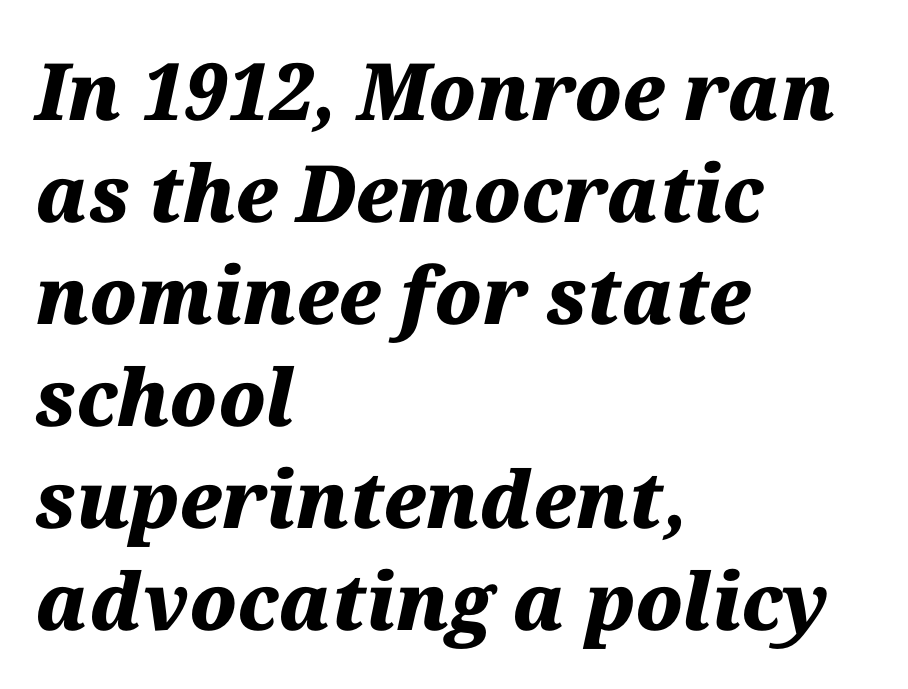
In terms of leading, this rendering sits right in the middle. The tracking reads as untouched default to a designer's eye. The strip under each line holds only bare page. Spacing verdict: proportional, widths tailored to each character. These lines were composed using italics. The face used here has the dense, thick strokes of a bold.
